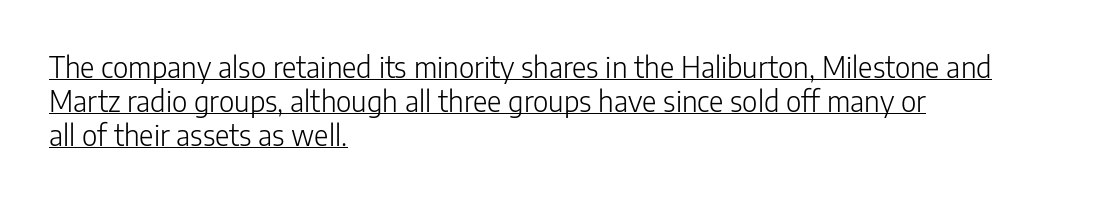
The image shows 28 px light sans-serif type, upright; set left-aligned, line spacing 1.21x, normal letter spacing, underlined; low stroke contrast and a medium x-height.
